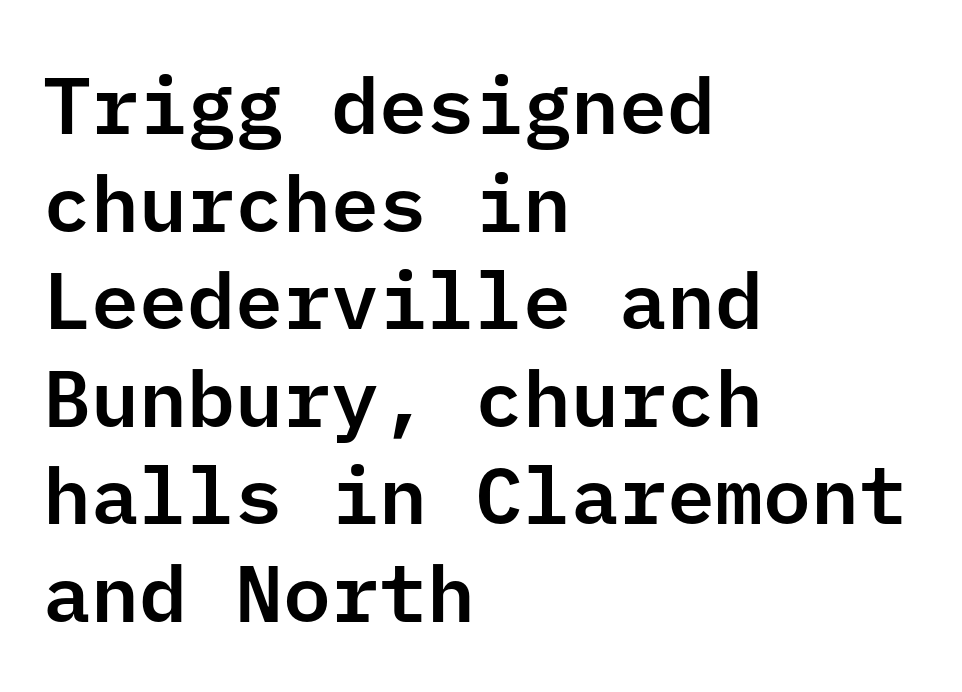
{"serif": "no", "italic": "no", "width": "normal", "stroke_contrast": "low", "x_height": "medium", "underline": "no", "align": "left", "line_spacing_ratio": 1.22, "letter_spacing": "normal", "letter_spacing_em": 0.0, "glyph_px": 80}
